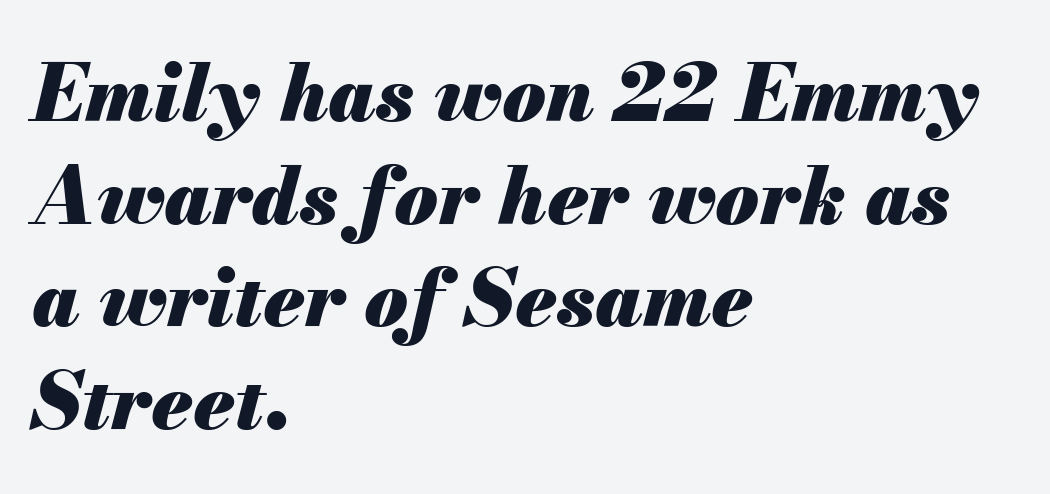
Q: Is the text bold? A: Yes.
Q: Is the text italic (slanted)? A: Yes, it leans right by about 13 degrees.
Q: Is the text underlined? A: No.
Q: How is the paragraph aligned? A: Left-aligned.
Q: Is the spacing between letters normal or unusually wide? A: Normal.
Q: Is the spacing between lines tight, normal or loose? A: Normal.
Q: Width (condensed, normal, or wide)? A: Normal.
Q: Stroke contrast? A: Medium.
Q: x-height? A: Small.
Q: Monospaced? A: No.
